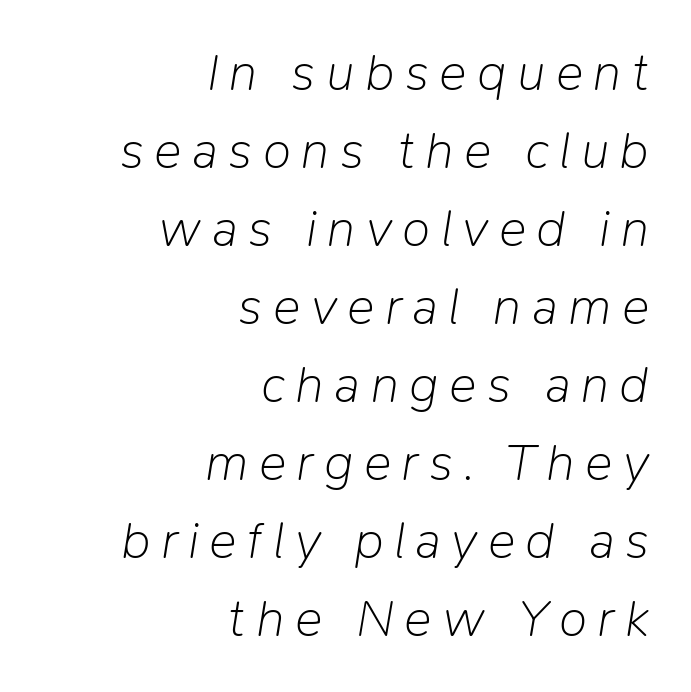
Q: Is the text bold? A: No.
Q: Is the text italic (slanted)? A: Yes, it leans right by about 9 degrees.
Q: Is the text underlined? A: No.
Q: How is the paragraph aligned? A: Right-aligned.
Q: Is the spacing between letters normal or unusually wide? A: Unusually wide.
Q: Is the spacing between lines tight, normal or loose? A: Normal.
Q: Width (condensed, normal, or wide)? A: Normal.
Q: Stroke contrast? A: Low.
Q: x-height? A: Medium.
Q: Monospaced? A: No.
